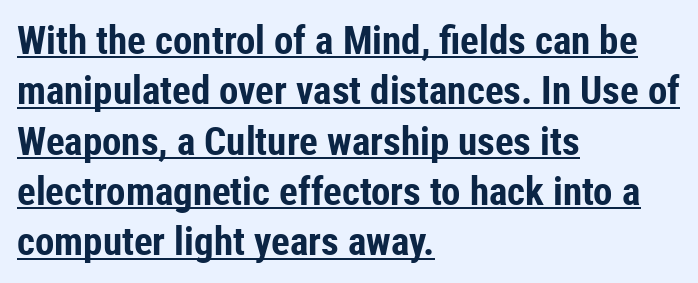
{"serif": "no", "italic": "no", "bold": "yes", "weight": "bold", "width": "condensed", "stroke_contrast": "low", "x_height": "medium", "monospaced": "no", "underline": "yes", "align": "left", "line_spacing": "normal", "line_spacing_ratio": 1.29, "letter_spacing": "normal", "letter_spacing_em": 0.0, "glyph_px": 39}
